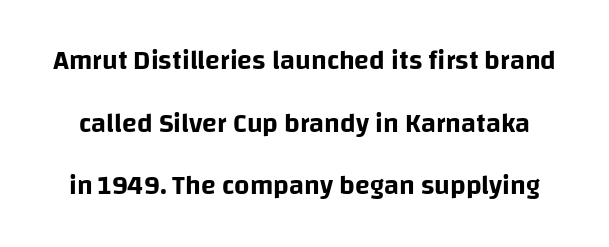
{"italic": "no", "underline": "no", "line_spacing": "loose", "line_spacing_ratio": 2.32, "letter_spacing": "normal", "letter_spacing_em": 0.0, "glyph_px": 27}
